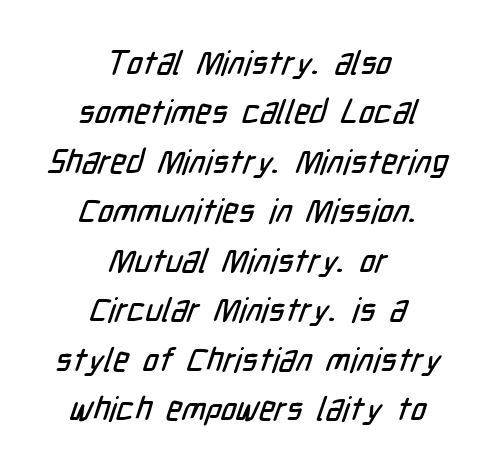
Regarding leading, the lines here are spaced in the standard way. Honestly, there is no underline to notice here at all. The lines in this sample share a center point and differ in where they start and stop. Varying glyph widths throughout — classic text-font behaviour.
